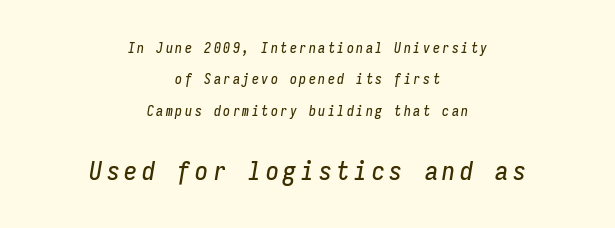
Airy leading. Rendered with sloped, italic letterforms. This sample is center-justified, so both line endings float freely. The zone under the glyphs is completely vacant.
